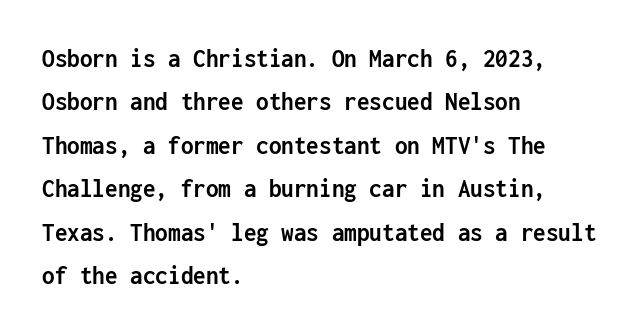
Each glyph is drawn with heavy, bold strokes. Fixed-width glyphs throughout — classic coding-font behaviour. Do the letters lean? They stand straight. Horizontal alignment here is leftward, the default for most running prose. Line spacing here is normal. The type family on display is of the sans-serif kind.
